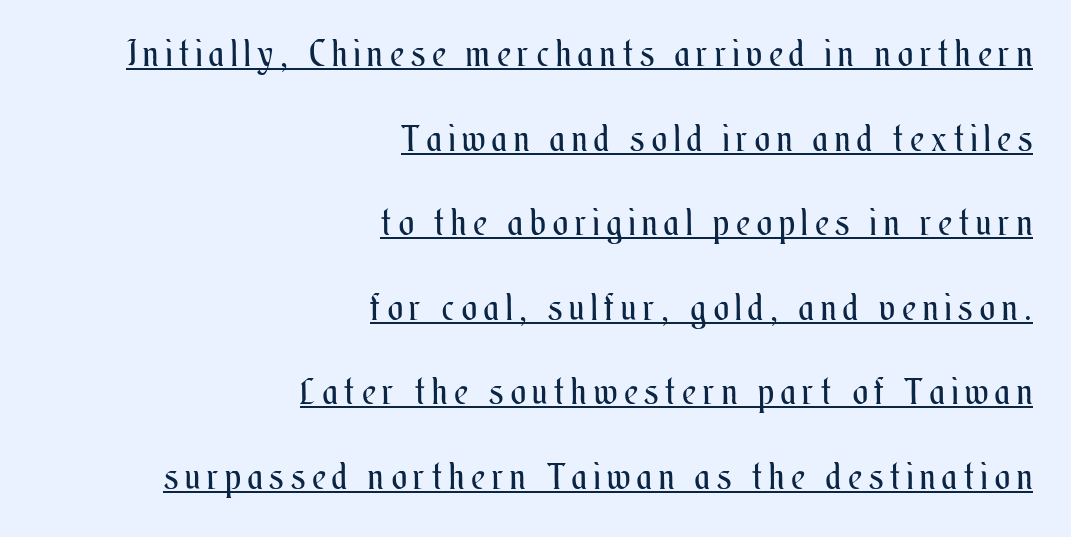
{"italic": "no", "bold": "no", "weight": "regular", "width": "condensed", "stroke_contrast": "medium", "x_height": "small", "monospaced": "no", "underline": "yes", "align": "right", "line_spacing": "loose", "line_spacing_ratio": 2.35, "letter_spacing": "wide", "letter_spacing_em": 0.2, "glyph_px": 36}
